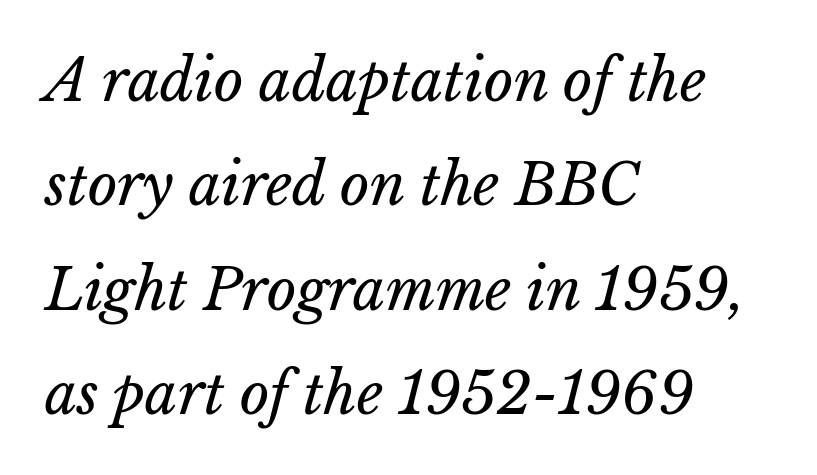
The image shows 57 px regular-weight type, italic (leaning right); set left-aligned, line spacing 1.83x, normal letter spacing, not underlined; low stroke contrast and a medium x-height.
